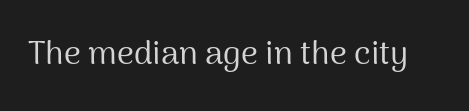
The face used here is proportionally spaced, like ordinary book or web type. Each letter's strokes conclude bluntly, with no projecting serifs. Heaviness? Minimal to ordinary, like unemphasized prose. The type is set solid horizontally, with unmodified tracking.
